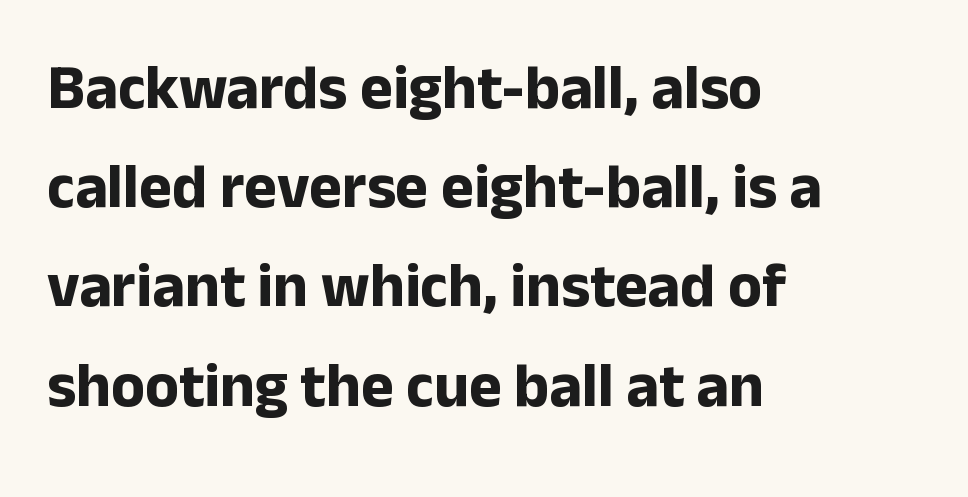
{"serif": "no", "italic": "no", "bold": "yes", "weight": "bold", "width": "normal", "stroke_contrast": "low", "x_height": "medium", "monospaced": "no", "underline": "no", "align": "left", "line_spacing": "normal", "line_spacing_ratio": 1.6, "letter_spacing": "normal", "letter_spacing_em": 0.0, "glyph_px": 62}
